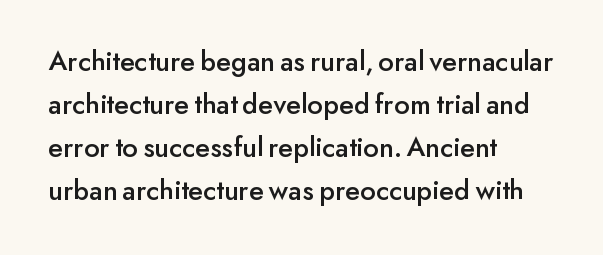
Q: Is the text italic (slanted)? A: No, it is upright.
Q: Is the typeface a serif or a sans-serif typeface? A: Sans-serif.
Q: Is the text underlined? A: No.
Q: How is the paragraph aligned? A: Left-aligned.
Q: Is the spacing between letters normal or unusually wide? A: Normal.
Q: Is the spacing between lines tight, normal or loose? A: Normal.
Q: Width (condensed, normal, or wide)? A: Normal.
Q: Stroke contrast? A: Low.
Q: x-height? A: Small.
Q: Monospaced? A: No.
